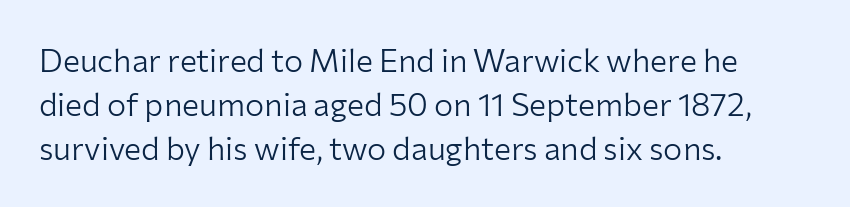
Q: Is the text bold? A: No.
Q: Is the text italic (slanted)? A: No, it is upright.
Q: Is the typeface a serif or a sans-serif typeface? A: Sans-serif.
Q: Is the text underlined? A: No.
Q: How is the paragraph aligned? A: Left-aligned.
Q: Is the spacing between letters normal or unusually wide? A: Normal.
Q: Is the spacing between lines tight, normal or loose? A: Normal.
Q: Width (condensed, normal, or wide)? A: Normal.
Q: Stroke contrast? A: Low.
Q: x-height? A: Medium.
Q: Monospaced? A: No.
